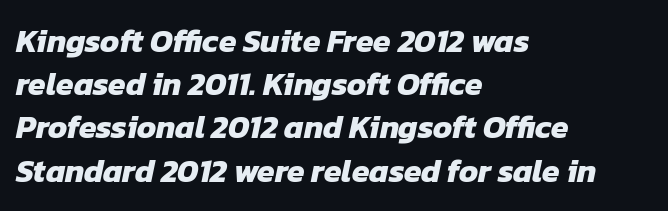
The image shows 32 px heavy sans-serif type; set left-aligned, normal line spacing (1.35x), normal letter spacing, not underlined; low stroke contrast and a medium x-height.
